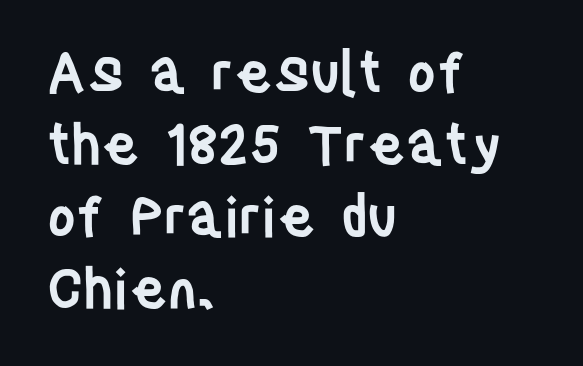
{"serif": "no", "italic": "no", "bold": "semi", "weight": "semibold", "width": "condensed", "stroke_contrast": "low", "x_height": "large", "monospaced": "no", "underline": "no", "align": "left", "line_spacing": "normal", "line_spacing_ratio": 1.31, "letter_spacing": "normal", "letter_spacing_em": 0.0, "glyph_px": 55}
